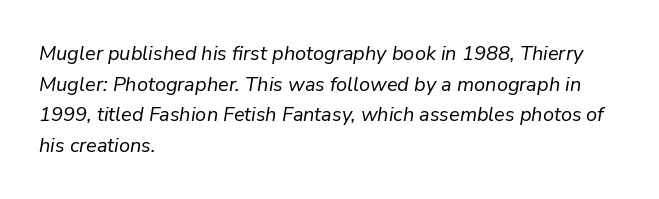
The letterforms sit shoulder to shoulder at normal distance. This reads as an unemphasized weight, regular at the heaviest. Has an underline been added? It has not. A student would call this left alignment; a typographer would say flush left, rag right. Would a proofreader flag this as italicized? Yes. Regarding leading, the lines here are spaced in the standard way.
